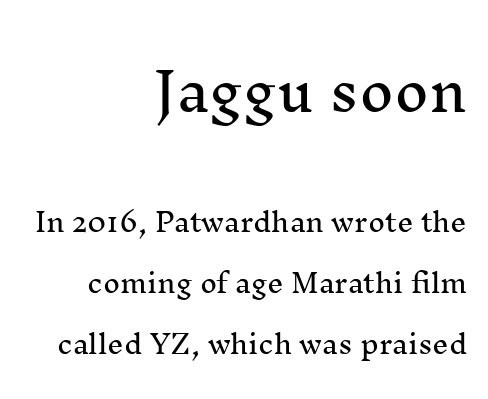
{"serif": "yes", "italic": "no", "width": "normal", "stroke_contrast": "medium", "x_height": "medium", "monospaced": "no", "underline": "no", "align": "right", "line_spacing": "loose", "line_spacing_ratio": 2.34, "letter_spacing": "normal", "letter_spacing_em": 0.0, "larger_block": "first", "size_ratio": 2.04, "glyph_px": 53}
